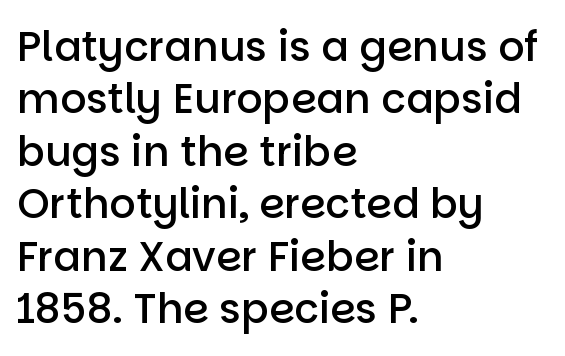
Q: Is the text bold? A: Semi-bold.
Q: Is the text italic (slanted)? A: No, it is upright.
Q: Is the typeface a serif or a sans-serif typeface? A: Sans-serif.
Q: Is the text underlined? A: No.
Q: How is the paragraph aligned? A: Left-aligned.
Q: Is the spacing between letters normal or unusually wide? A: Normal.
Q: Is the spacing between lines tight, normal or loose? A: Normal.
Q: Width (condensed, normal, or wide)? A: Normal.
Q: Stroke contrast? A: Low.
Q: x-height? A: Large.
Q: Monospaced? A: No.
